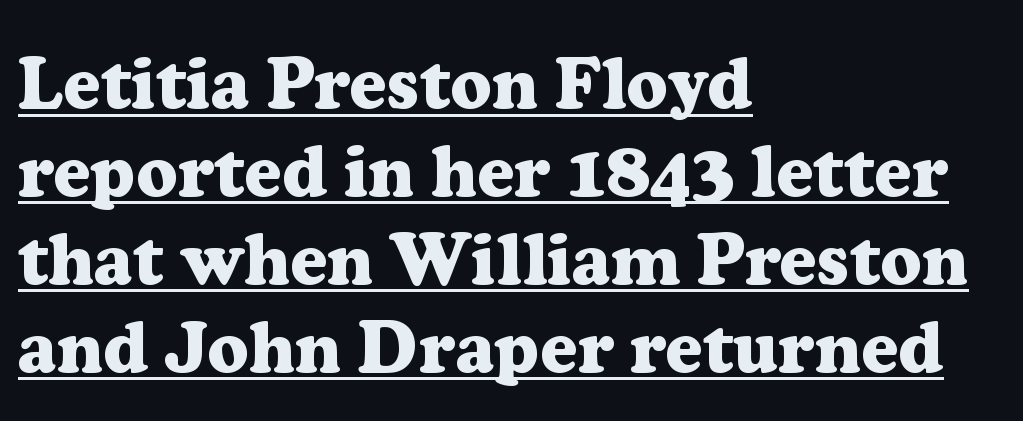
The image shows 72 px heavy serif type, upright; set left-aligned, line spacing 1.22x, normal letter spacing, underlined; low stroke contrast and a medium x-height.
